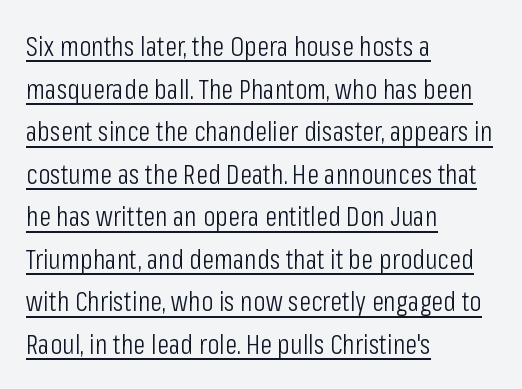
The image shows 28 px light, condensed sans-serif type, upright; set left-aligned, normal line spacing (1.52x), normal letter spacing, underlined; low stroke contrast and a medium x-height.
